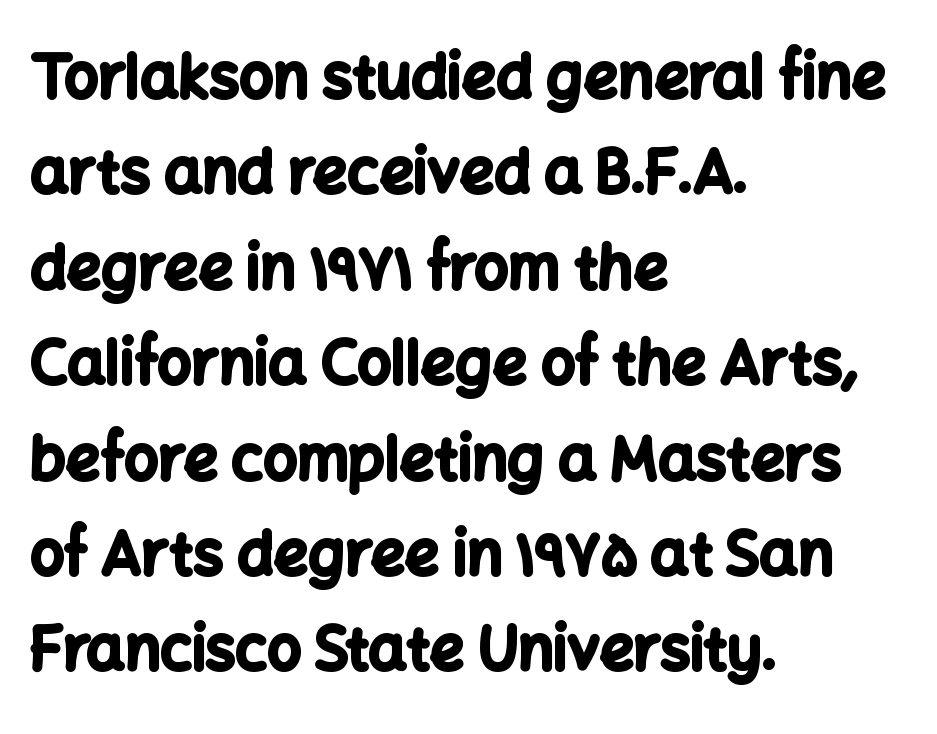
Q: Is the text bold? A: Yes.
Q: Is the text italic (slanted)? A: No, it is upright.
Q: Is the typeface a serif or a sans-serif typeface? A: Sans-serif.
Q: Is the text underlined? A: No.
Q: How is the paragraph aligned? A: Left-aligned.
Q: Is the spacing between letters normal or unusually wide? A: Normal.
Q: Is the spacing between lines tight, normal or loose? A: Normal.
Q: Width (condensed, normal, or wide)? A: Normal.
Q: Stroke contrast? A: Low.
Q: x-height? A: Medium.
Q: Monospaced? A: No.
